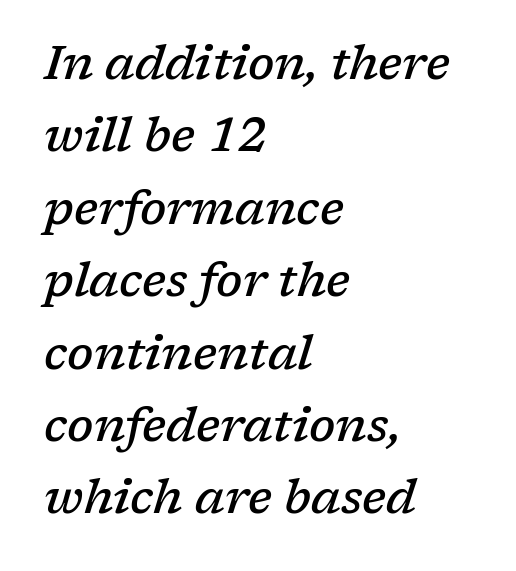
Q: Is the text bold? A: Semi-bold.
Q: Is the text italic (slanted)? A: Yes, it leans right by about 17 degrees.
Q: Is the typeface a serif or a sans-serif typeface? A: Serif.
Q: Is the text underlined? A: No.
Q: How is the paragraph aligned? A: Left-aligned.
Q: Is the spacing between letters normal or unusually wide? A: Normal.
Q: Is the spacing between lines tight, normal or loose? A: Normal.
Q: Width (condensed, normal, or wide)? A: Normal.
Q: Stroke contrast? A: Low.
Q: x-height? A: Medium.
Q: Monospaced? A: No.
